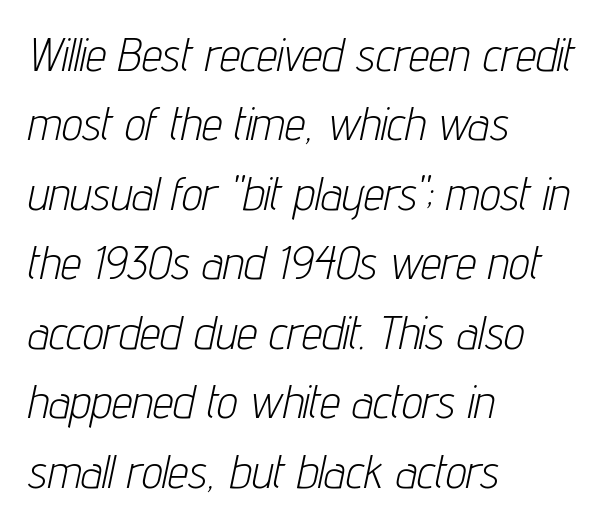
{"italic": "yes", "lean": "right", "slant_degrees": 12, "bold": "no", "weight": "light", "width": "condensed", "stroke_contrast": "low", "x_height": "medium", "monospaced": "no", "underline": "no", "align": "left", "line_spacing": "normal", "line_spacing_ratio": 1.51, "letter_spacing": "normal", "letter_spacing_em": 0.0, "glyph_px": 46}
